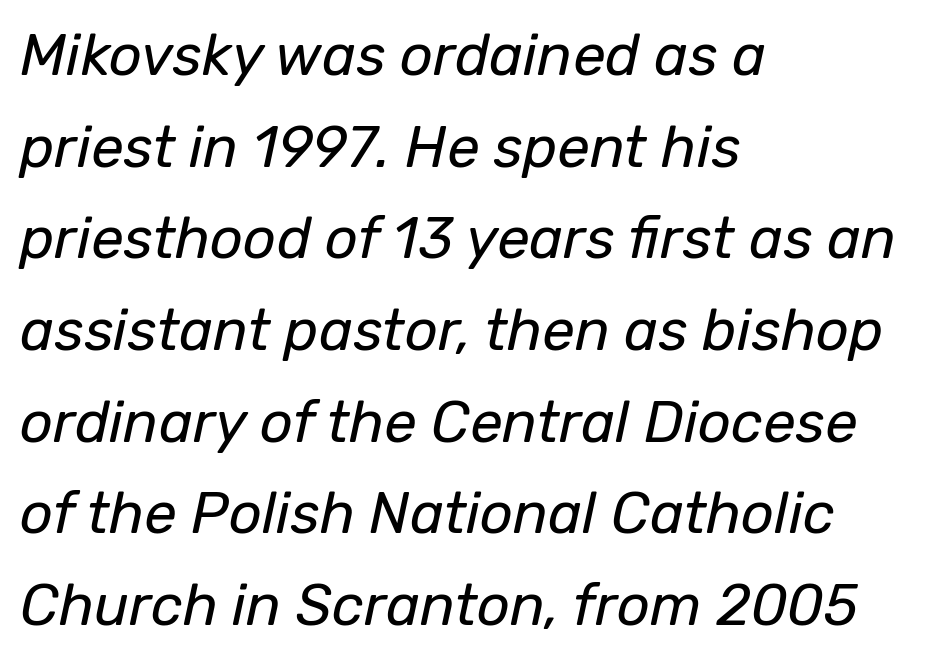
Horizontal bands of white between lines are of average thickness. A student would call this left alignment; a typographer would say flush left, rag right. No extra ink here — the face is not bold. The whole block is typeset with a tilt. A typesetter would call this proportional, since set widths differ per character. Bare-footed words on every line.
